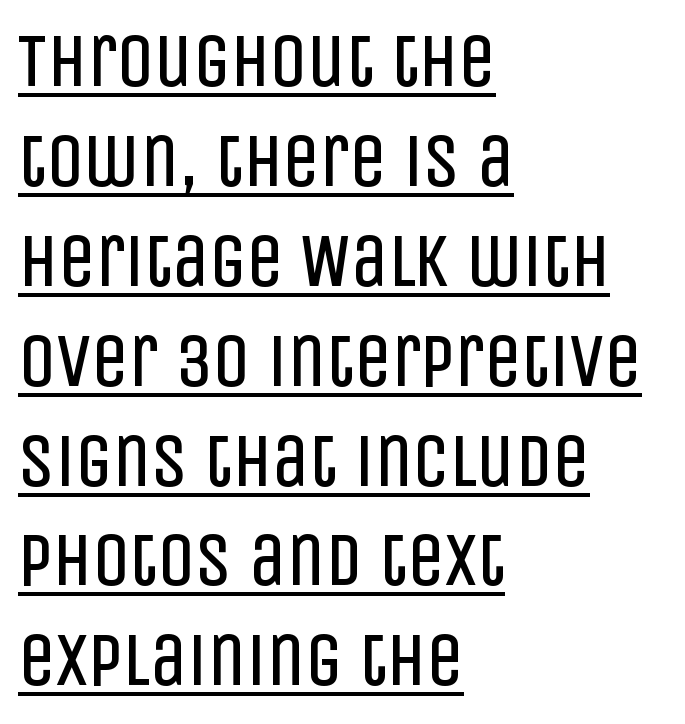
Q: Is the text bold? A: No.
Q: Is the text italic (slanted)? A: No, it is upright.
Q: Is the typeface a serif or a sans-serif typeface? A: Sans-serif.
Q: Is the text underlined? A: Yes.
Q: How is the paragraph aligned? A: Left-aligned.
Q: Is the spacing between letters normal or unusually wide? A: Normal.
Q: Is the spacing between lines tight, normal or loose? A: Normal.
Q: Width (condensed, normal, or wide)? A: Condensed.
Q: Stroke contrast? A: Low.
Q: x-height? A: Large.
Q: Monospaced? A: No.
